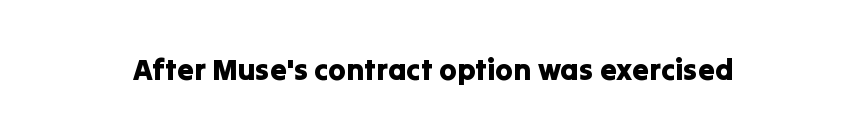
Rendered with straight, roman letterforms. Clear beneath every line of the passage. Short note: letters normally spaced. The letters advance in unequal steps, a hallmark of proportional type.
